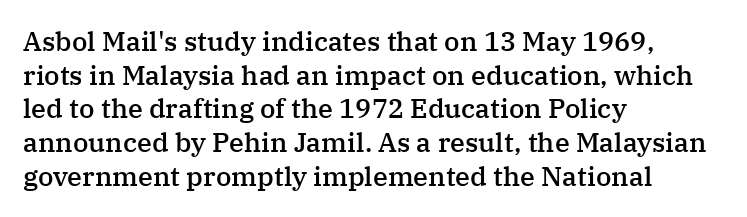
Does the copy run flush right? No — it runs flush left. The passage shown has conventional tracking throughout. Compared with an ordinary text face, these strokes are moderately heavier — a semibold. Unlike italic type, these characters show no tilt at all. No word sits above an underline.
